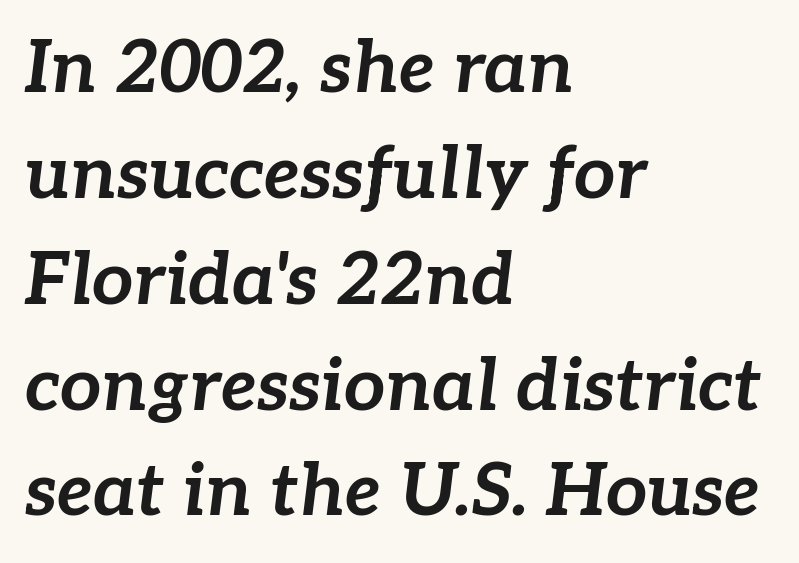
{"italic": "yes", "lean": "right", "slant_degrees": 7, "bold": "yes", "weight": "bold", "width": "normal", "stroke_contrast": "low", "x_height": "medium", "monospaced": "no", "underline": "no", "align": "left", "line_spacing": "normal", "line_spacing_ratio": 1.45, "letter_spacing": "normal", "letter_spacing_em": 0.0, "glyph_px": 73}
